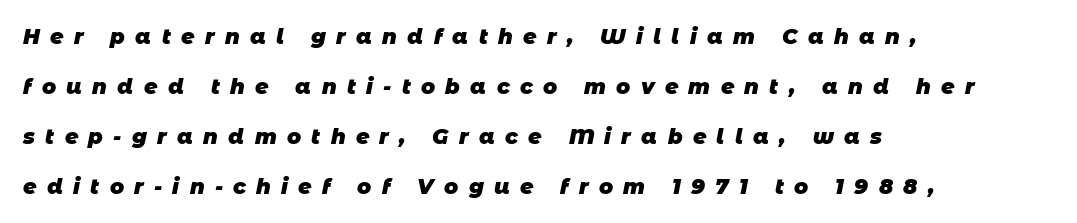
{"bold": "yes", "underline": "no", "align": "left", "line_spacing": "loose", "line_spacing_ratio": 2.38, "letter_spacing": "wide", "letter_spacing_em": 0.49, "glyph_px": 21}
